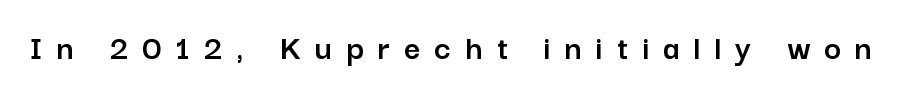
Q: Is the text italic (slanted)? A: No, it is upright.
Q: Is the typeface a serif or a sans-serif typeface? A: Sans-serif.
Q: Is the text underlined? A: No.
Q: Is the spacing between letters normal or unusually wide? A: Unusually wide.
Q: Width (condensed, normal, or wide)? A: Normal.
Q: Stroke contrast? A: Low.
Q: x-height? A: Medium.
Q: Monospaced? A: No.
